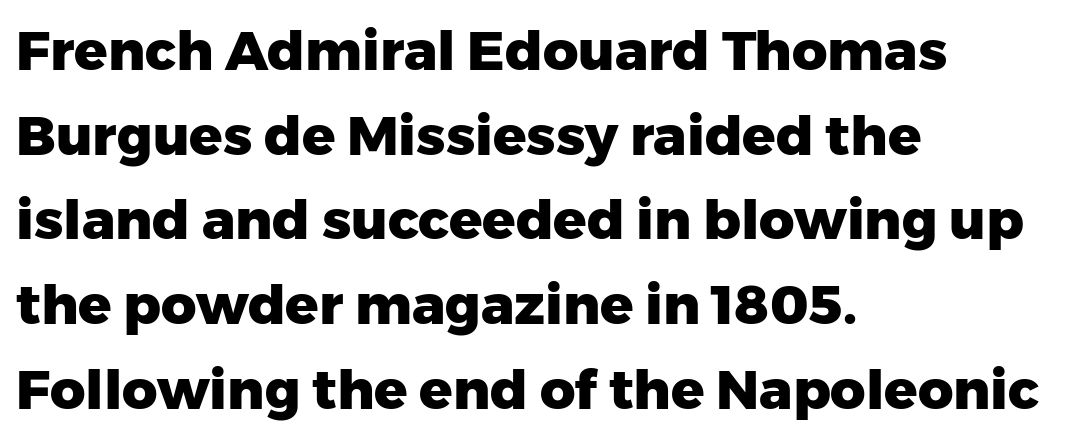
The image shows 55 px heavy sans-serif type, upright; set left-aligned, normal line spacing (1.54x), normal letter spacing, not underlined; low stroke contrast and a medium x-height.
